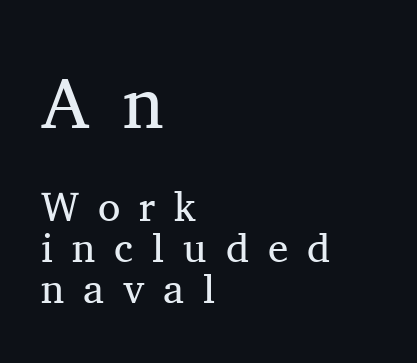
{"serif": "yes", "italic": "no", "bold": "no", "weight": "regular", "width": "normal", "stroke_contrast": "medium", "x_height": "medium", "monospaced": "no", "underline": "no", "align": "left", "line_spacing": "tight", "line_spacing_ratio": 1.0, "letter_spacing": "wide", "letter_spacing_em": 0.46, "larger_block": "first", "size_ratio": 1.76, "glyph_px": 72}
